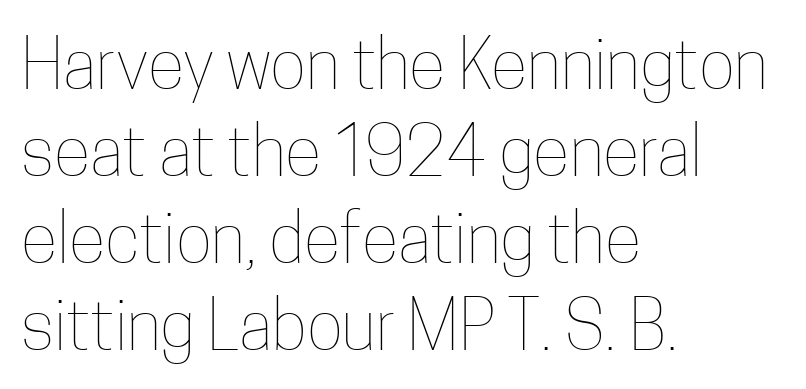
This sample has the flowing, uneven cadence of proportional lettering. The lettering holds an erect, upright posture throughout. The specimen omits any rule beneath the text block's lines. The vertical gap from one line to the next is medium.
